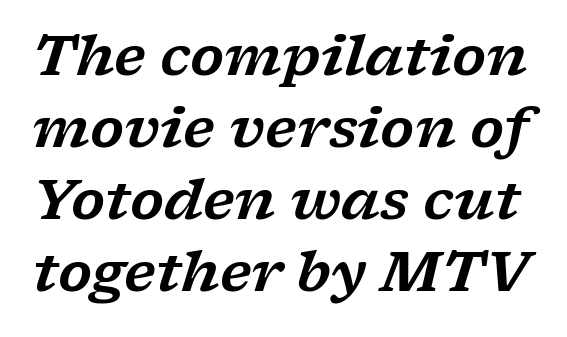
The passage shown is not underscored anywhere. Tracking value appears to be zero — textbook default spacing. Proportional: the letters do not fall into vertical columns. What's the leading like? Ordinary, nothing unusual. The font family rendered here belongs to the serif group. The glyphs look as if they've been sheared to an angle.
